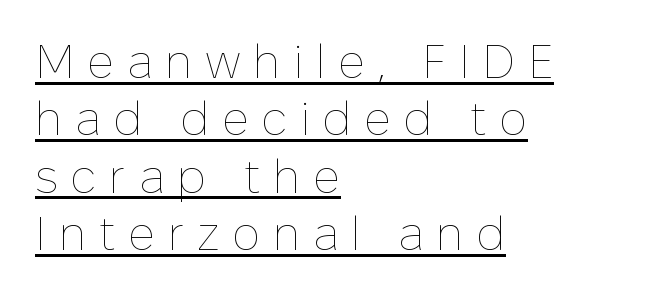
Q: Is the text bold? A: No.
Q: Is the text italic (slanted)? A: No, it is upright.
Q: Is the text underlined? A: Yes.
Q: How is the paragraph aligned? A: Left-aligned.
Q: Is the spacing between letters normal or unusually wide? A: Unusually wide.
Q: Width (condensed, normal, or wide)? A: Normal.
Q: Stroke contrast? A: Low.
Q: x-height? A: Medium.
Q: Monospaced? A: No.
